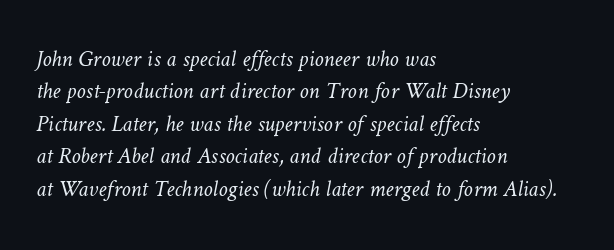
{"bold": "no", "underline": "no", "align": "left", "line_spacing": "normal", "line_spacing_ratio": 1.41, "letter_spacing": "normal", "letter_spacing_em": 0.0, "glyph_px": 23}
